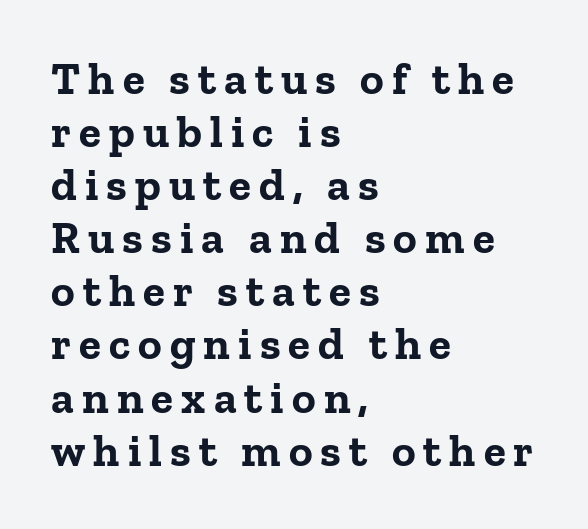
Q: Is the text bold? A: Yes.
Q: Is the text italic (slanted)? A: No, it is upright.
Q: Is the typeface a serif or a sans-serif typeface? A: Serif.
Q: Is the text underlined? A: No.
Q: How is the paragraph aligned? A: Left-aligned.
Q: Width (condensed, normal, or wide)? A: Normal.
Q: Stroke contrast? A: Low.
Q: x-height? A: Medium.
Q: Monospaced? A: No.
